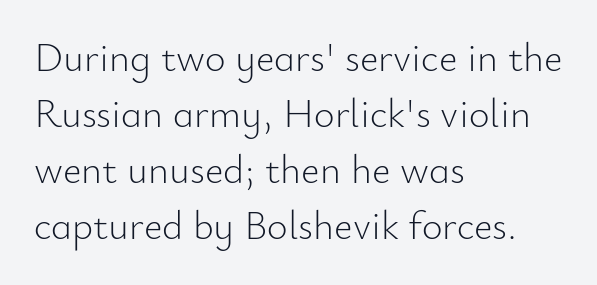
Is the letter spacing exaggerated? No — it looks like the ordinary default. Leftover space on each line is placed entirely after the last word. Notice how descenders clear the ascenders below comfortably — that's standard leading. The gap between lines stays unmarked. Nothing heavy about these letters — not bold at all. The letters advance in unequal steps, a hallmark of proportional type.
